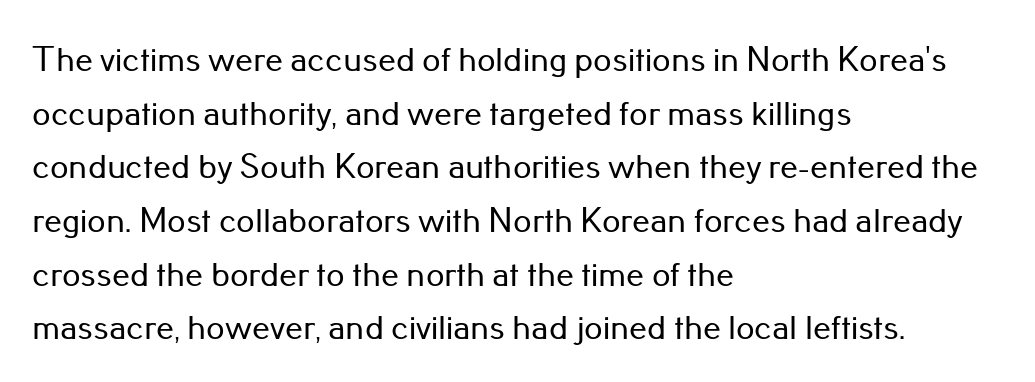
Q: Is the text italic (slanted)? A: No, it is upright.
Q: Is the typeface a serif or a sans-serif typeface? A: Sans-serif.
Q: Is the text underlined? A: No.
Q: How is the paragraph aligned? A: Left-aligned.
Q: Is the spacing between letters normal or unusually wide? A: Normal.
Q: Is the spacing between lines tight, normal or loose? A: Normal.
Q: Width (condensed, normal, or wide)? A: Normal.
Q: Stroke contrast? A: Low.
Q: x-height? A: Small.
Q: Monospaced? A: No.
